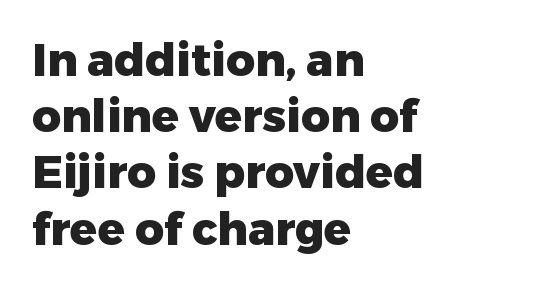
The image shows 45 px heavy sans-serif type, upright; set left-aligned, normal line spacing (1.25x), normal letter spacing, not underlined; low stroke contrast and a medium x-height.
